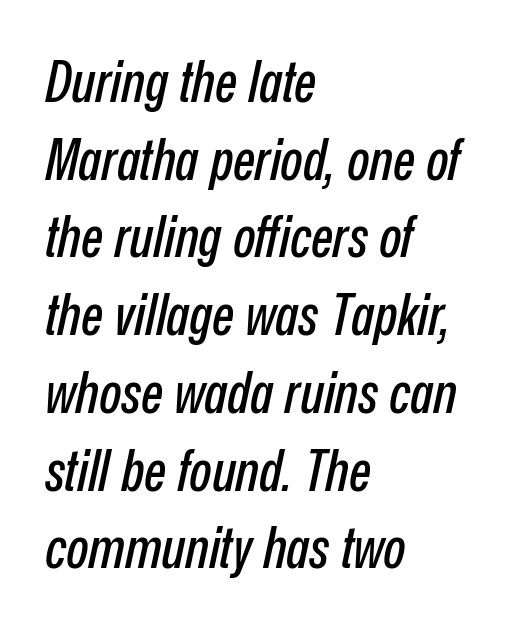
All the whitespace from short lines collects on the right. Nobody touched the tracking dial on this one. The rendering applies a slant to the glyphs. Spacing verdict: proportional, widths tailored to each character.
